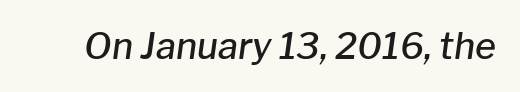
The image shows 36 px semibold type, italic (leaning right); set normal letter spacing, not underlined; low stroke contrast and a medium x-height.
